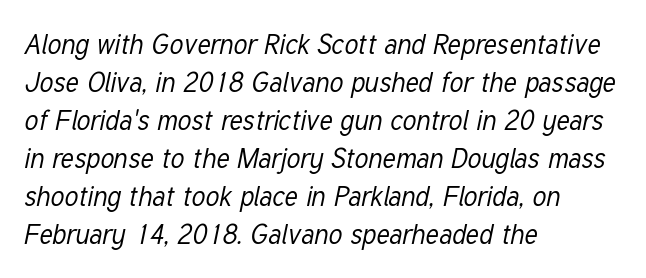
What stands out about the letter spacing? Nothing — it is the standard amount. The ragged edge is on the right, which tells us the setting is flush left. Summary of vertical rhythm: regular, with standard interline spacing. The strokes carry an ordinary text weight at most.
